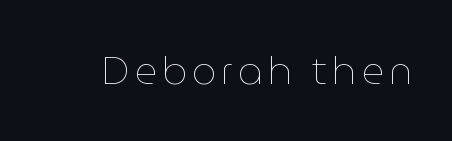
{"italic": "no", "bold": "no", "weight": "thin", "width": "normal", "stroke_contrast": "low", "x_height": "medium", "monospaced": "no", "underline": "no", "glyph_px": 39}
